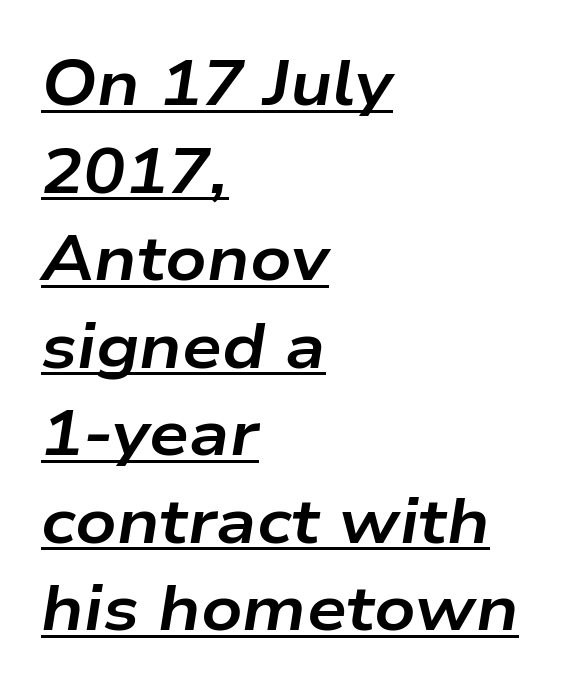
{"italic": "yes", "lean": "right", "slant_degrees": 9, "bold": "yes", "weight": "bold", "width": "wide", "stroke_contrast": "low", "x_height": "medium", "monospaced": "no", "underline": "yes", "align": "left", "line_spacing": "normal", "line_spacing_ratio": 1.39, "letter_spacing": "normal", "letter_spacing_em": 0.0, "glyph_px": 63}
